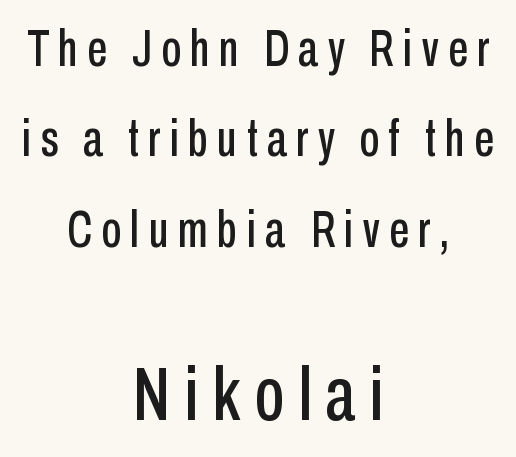
The image shows 76 px condensed sans-serif type, upright; set centered, line spacing 1.77x, not underlined; the second (bottom) block is 1.49x larger; low stroke contrast and a medium x-height.
